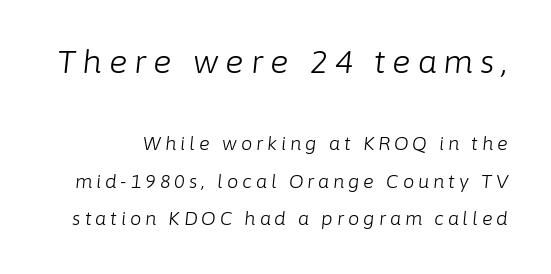
Q: Is the text bold? A: No.
Q: Is the text italic (slanted)? A: Yes, it leans right by about 6 degrees.
Q: Is the text underlined? A: No.
Q: Is the spacing between letters normal or unusually wide? A: Unusually wide.
Q: Is the spacing between lines tight, normal or loose? A: Loose.
Q: Which block of text is set in a larger size, the first (top) or the second (bottom)? A: The first (top) one.
Q: Width (condensed, normal, or wide)? A: Normal.
Q: Stroke contrast? A: Low.
Q: x-height? A: Medium.
Q: Monospaced? A: No.
